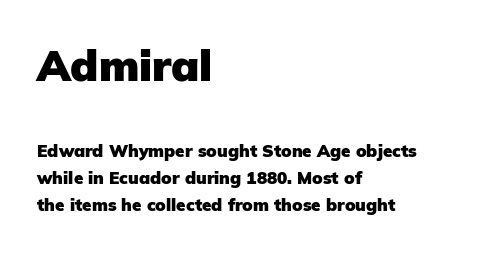
The image shows 43 px heavy sans-serif type, upright; set left-aligned, normal line spacing (1.58x), normal letter spacing, not underlined; the first (top) block is 2.53x larger; low stroke contrast and a medium x-height.
